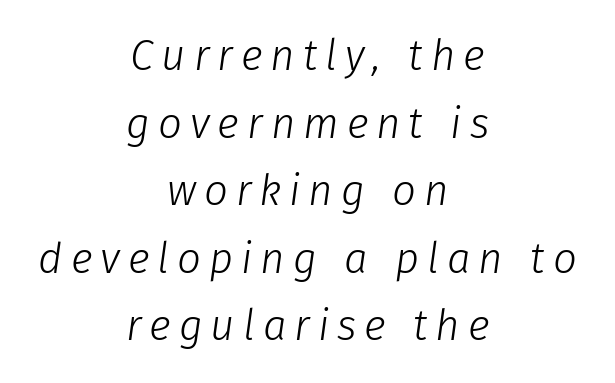
Q: Is the text bold? A: No.
Q: Is the text italic (slanted)? A: Yes, it leans right by about 8 degrees.
Q: Is the text underlined? A: No.
Q: How is the paragraph aligned? A: Centered.
Q: Is the spacing between lines tight, normal or loose? A: Normal.
Q: Width (condensed, normal, or wide)? A: Normal.
Q: Stroke contrast? A: Low.
Q: x-height? A: Medium.
Q: Monospaced? A: No.
